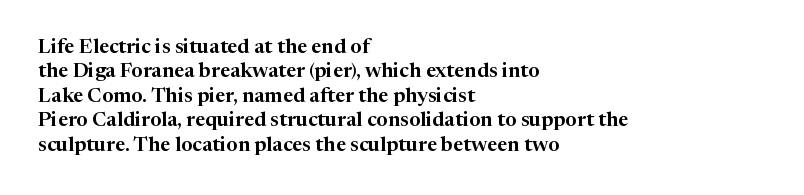
{"italic": "no", "underline": "no", "align": "left", "line_spacing_ratio": 1.22, "letter_spacing": "normal", "letter_spacing_em": 0.0, "glyph_px": 20}
